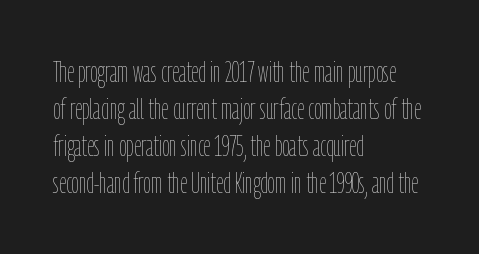
{"italic": "no", "bold": "no", "weight": "thin", "width": "condensed", "stroke_contrast": "low", "x_height": "medium", "monospaced": "no", "underline": "no", "align": "left", "line_spacing": "normal", "line_spacing_ratio": 1.28, "letter_spacing": "normal", "letter_spacing_em": 0.0, "glyph_px": 29}
